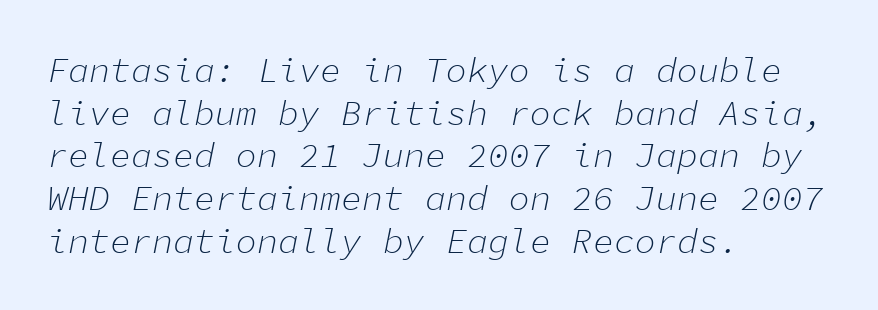
Tracking here is standard; glyphs follow each other at the usual distance. Unmarked baselines from the first word to the last. Typeset ragged right — the left edge is the straight one. No heavy texture on the line: the type isn't bold. Fixed-width glyphs throughout — classic coding-font behaviour.
